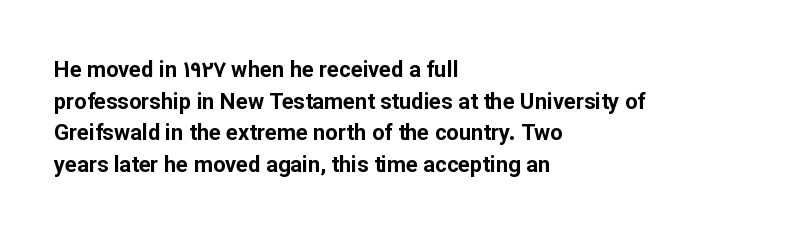
Q: Is the text bold? A: Yes.
Q: Is the text italic (slanted)? A: No, it is upright.
Q: Is the text underlined? A: No.
Q: How is the paragraph aligned? A: Left-aligned.
Q: Is the spacing between letters normal or unusually wide? A: Normal.
Q: Is the spacing between lines tight, normal or loose? A: Normal.
